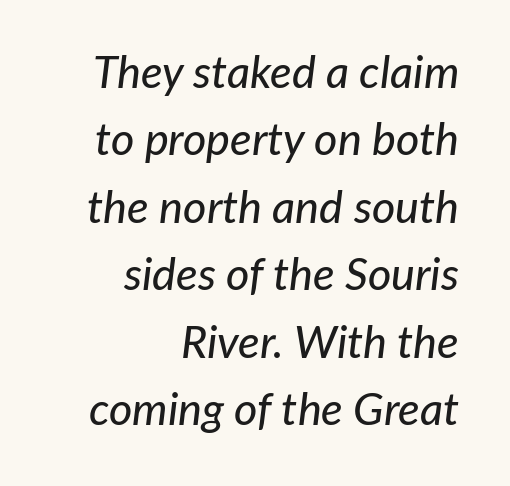
The image shows 45 px text type, italic (leaning right); set right-aligned, normal line spacing (1.5x), normal letter spacing, not underlined; low stroke contrast and a medium x-height.
